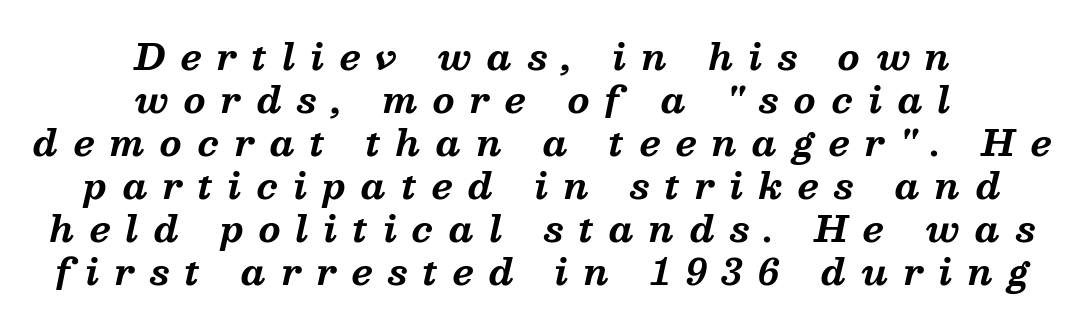
The image shows 35 px bold serif type, italic (leaning right); set centered, line spacing 1.23x, unusually wide letter spacing (+0.44 em), not underlined; medium stroke contrast and a medium x-height.
